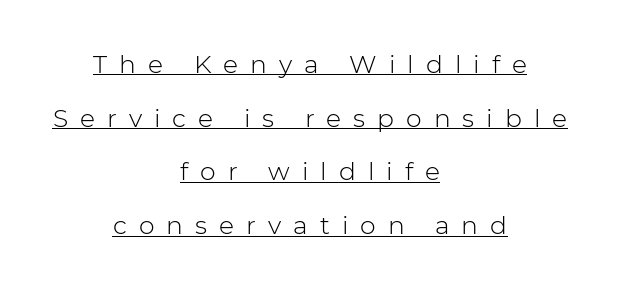
The image shows 25 px text type, upright; set centered, loose line spacing (2.15x), unusually wide letter spacing (+0.48 em), underlined.
